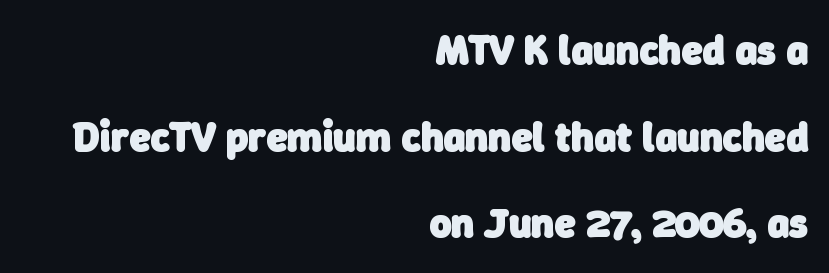
Q: Is the text bold? A: Yes.
Q: Is the typeface a serif or a sans-serif typeface? A: Sans-serif.
Q: Is the text underlined? A: No.
Q: How is the paragraph aligned? A: Right-aligned.
Q: Is the spacing between letters normal or unusually wide? A: Normal.
Q: Is the spacing between lines tight, normal or loose? A: Loose.
Q: Width (condensed, normal, or wide)? A: Normal.
Q: Stroke contrast? A: Low.
Q: x-height? A: Medium.
Q: Monospaced? A: No.
